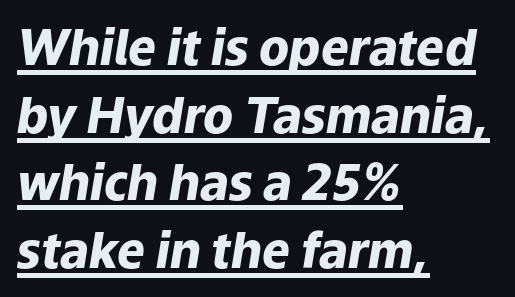
As a designer I'd log this as weight 700, bold. You can tell it's italic because the verticals aren't actually vertical. Caption: lettering with a line underneath. This sample is left-justified, so line endings fall wherever the words run out.
